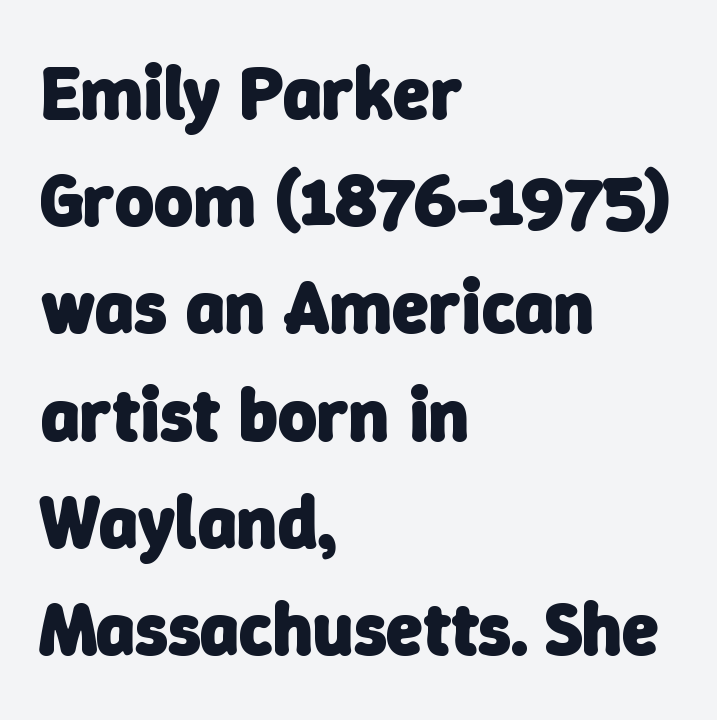
{"serif": "no", "bold": "yes", "weight": "heavy", "width": "normal", "stroke_contrast": "low", "x_height": "medium", "monospaced": "no", "underline": "no", "align": "left", "line_spacing": "normal", "line_spacing_ratio": 1.43, "letter_spacing": "normal", "letter_spacing_em": 0.0, "glyph_px": 75}
